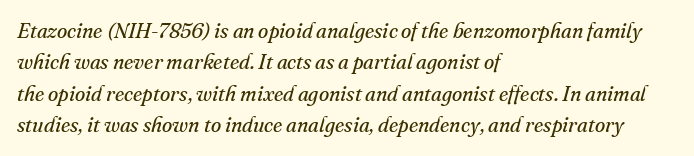
The image shows 21 px text type, italic (leaning right); set left-aligned, normal line spacing (1.5x), normal letter spacing, not underlined.
